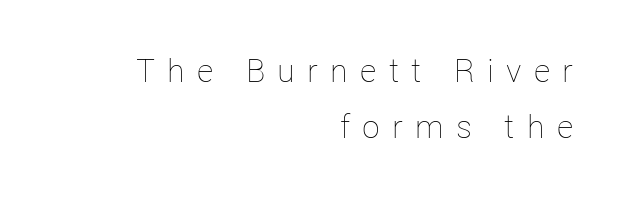
Compared with typical paragraphs, the rows here are spaced about the same. Stroke mass is kept to a normal reading level or below. Proportional: the letters do not fall into vertical columns. You could only call the tracking loose — the letters float apart. The paragraph has a hard right edge and a soft left edge. Just letters on the line, the space beneath them empty.
